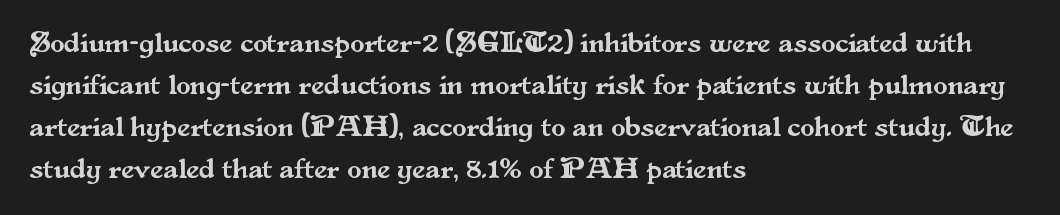
The passage shown is typed in a proportional face where columns would drift. How would I describe the line gaps? Plain and ordinary. Descender tails drop into unmarked territory. Letter spacing: default. Each letter's strokes conclude with small projecting serifs.
